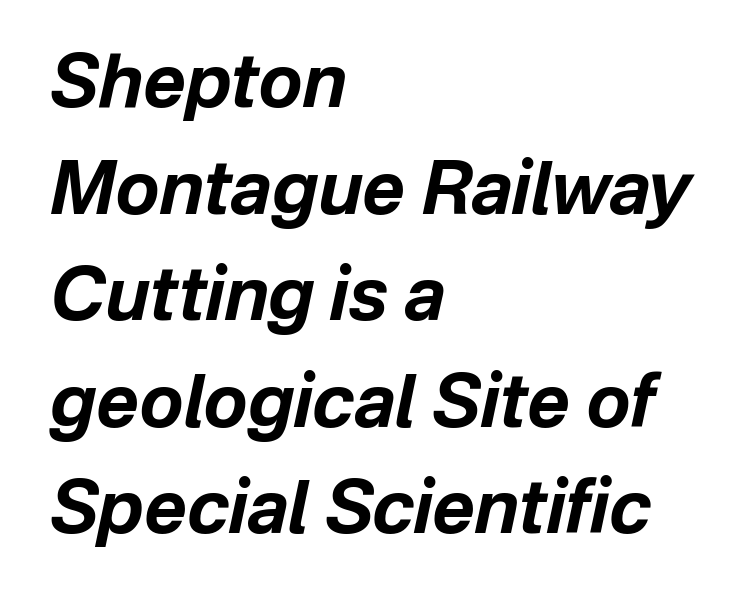
The image shows 73 px bold type, italic (leaning right); set left-aligned, normal line spacing (1.46x), normal letter spacing, not underlined; low stroke contrast and a medium x-height.
